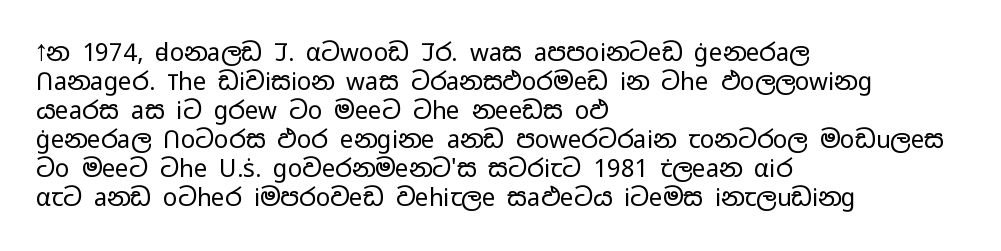
The image shows 24 px text type, upright; set left-aligned, line spacing 1.21x, normal letter spacing, not underlined.
